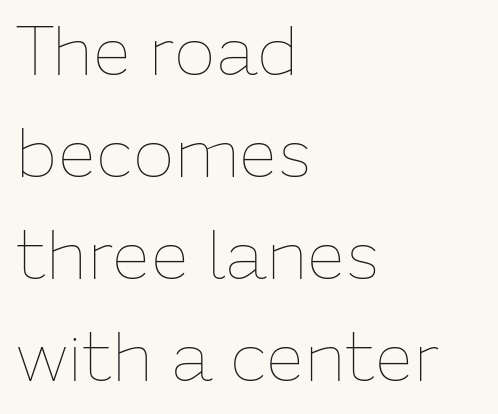
The image shows 69 px thin type, upright; set left-aligned, normal line spacing (1.48x), normal letter spacing, not underlined; low stroke contrast and a medium x-height.
